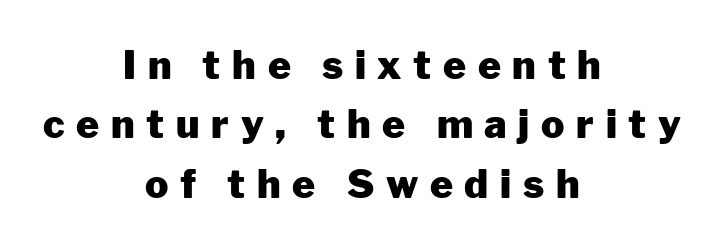
The image shows 39 px heavy sans-serif type, upright; set centered, normal line spacing (1.52x), unusually wide letter spacing (+0.3 em), not underlined; low stroke contrast and a medium x-height.
